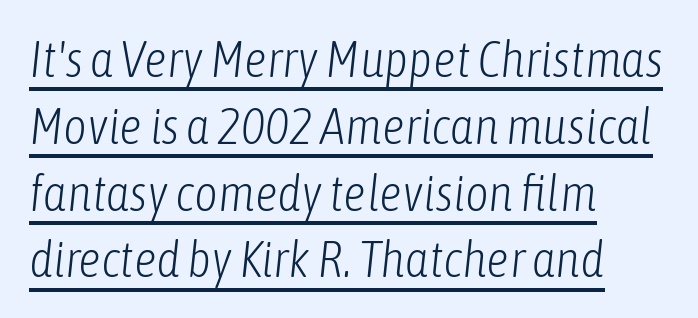
The image shows 51 px light, condensed type, italic (leaning right); set left-aligned, normal line spacing (1.31x), normal letter spacing, underlined; low stroke contrast and a medium x-height.
